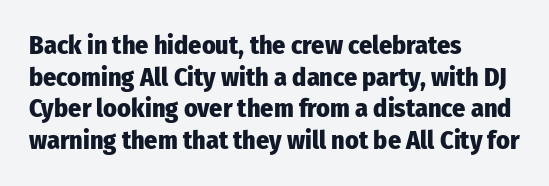
I'd describe the lettering as bold — thick and assertive. Words appear dense and cohesive because spacing is normal. Reading down the block, your eye returns to a fixed left position each line. The lettering holds an erect, upright posture throughout. Descender tails drop into unmarked territory.
